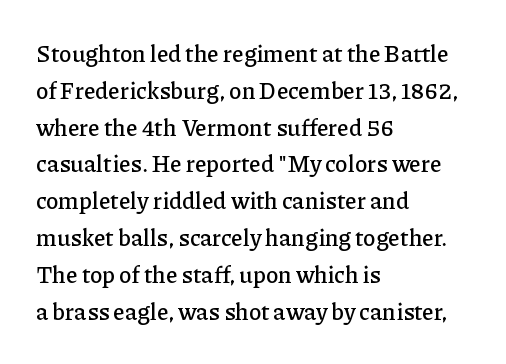
{"italic": "no", "underline": "no", "align": "left", "line_spacing": "normal", "line_spacing_ratio": 1.6, "letter_spacing": "normal", "letter_spacing_em": 0.0, "glyph_px": 23}
